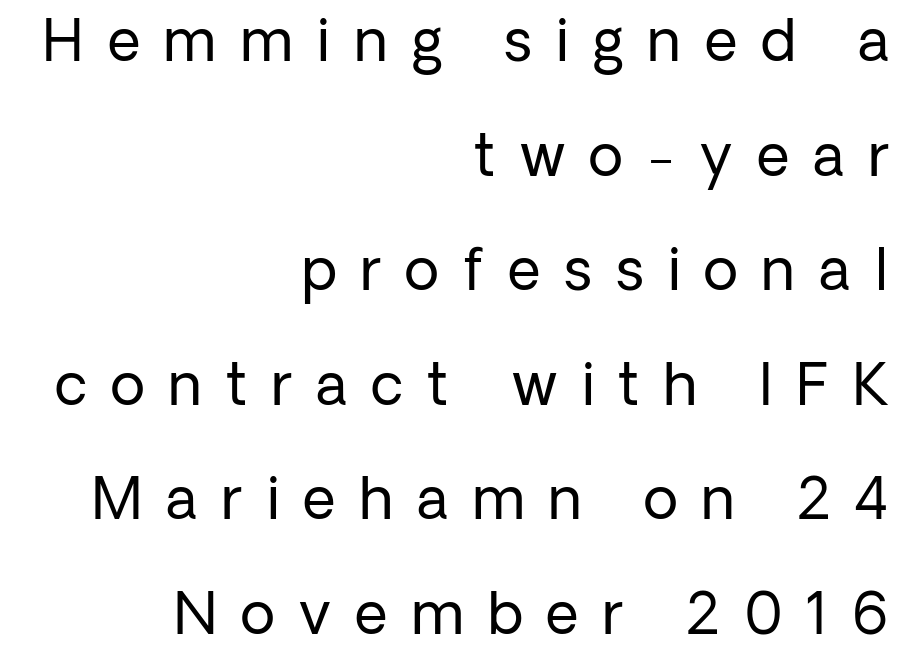
Q: Is the text bold? A: No.
Q: Is the text italic (slanted)? A: No, it is upright.
Q: Is the typeface a serif or a sans-serif typeface? A: Sans-serif.
Q: Is the text underlined? A: No.
Q: How is the paragraph aligned? A: Right-aligned.
Q: Is the spacing between letters normal or unusually wide? A: Unusually wide.
Q: Is the spacing between lines tight, normal or loose? A: Loose.
Q: Width (condensed, normal, or wide)? A: Normal.
Q: Stroke contrast? A: Low.
Q: x-height? A: Medium.
Q: Monospaced? A: No.
